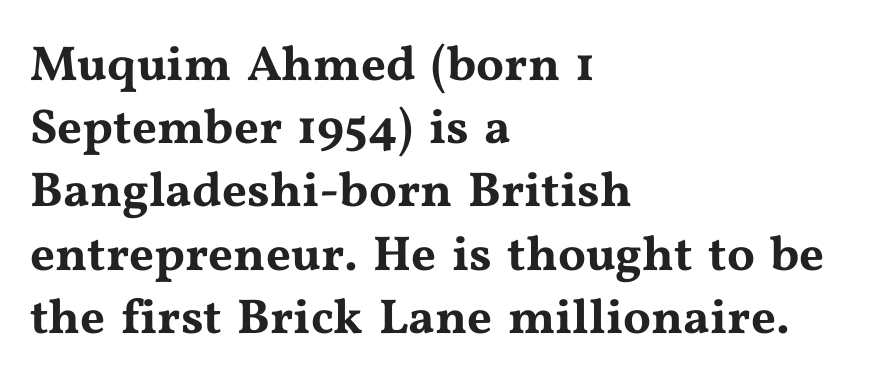
Q: Is the text italic (slanted)? A: No, it is upright.
Q: Is the typeface a serif or a sans-serif typeface? A: Serif.
Q: Is the text underlined? A: No.
Q: How is the paragraph aligned? A: Left-aligned.
Q: Is the spacing between letters normal or unusually wide? A: Normal.
Q: Is the spacing between lines tight, normal or loose? A: Normal.
Q: Width (condensed, normal, or wide)? A: Wide.
Q: Stroke contrast? A: Medium.
Q: x-height? A: Medium.
Q: Monospaced? A: No.
